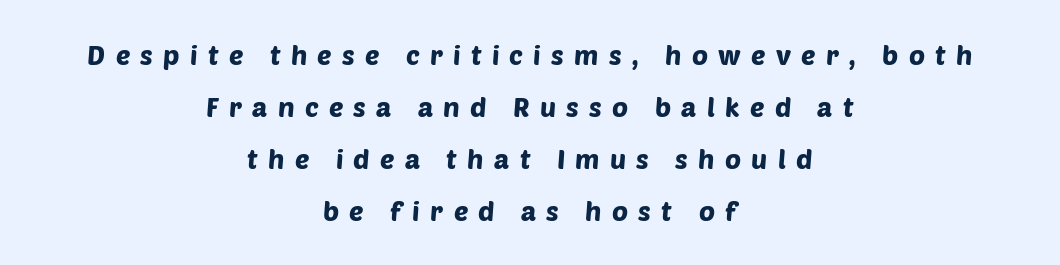
{"underline": "no", "align": "center", "line_spacing": "loose", "line_spacing_ratio": 1.92, "letter_spacing": "wide", "letter_spacing_em": 0.38, "glyph_px": 27}
